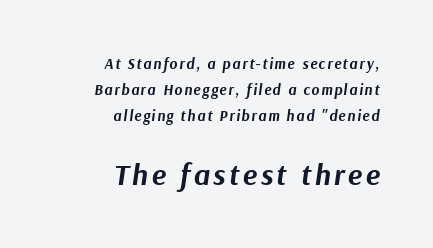
{"italic": "yes", "lean": "right", "slant_degrees": 9, "bold": "yes", "weight": "bold", "width": "normal", "stroke_contrast": "medium", "x_height": "medium", "monospaced": "no", "underline": "no", "align": "right", "line_spacing_ratio": 1.72, "larger_block": "second", "size_ratio": 2.0, "glyph_px": 30}
